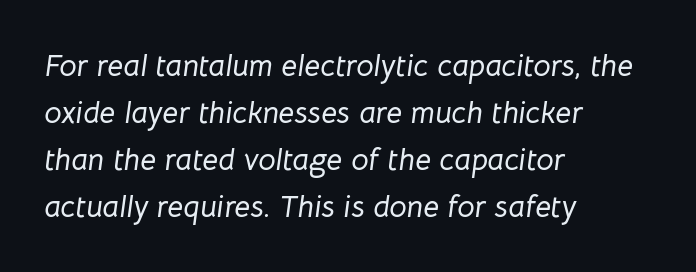
The face used here is rendered with its standard letterfit. Quick note: underline off. Every character sits at an angle, as italics do. Line starts are locked; line ends wander.
